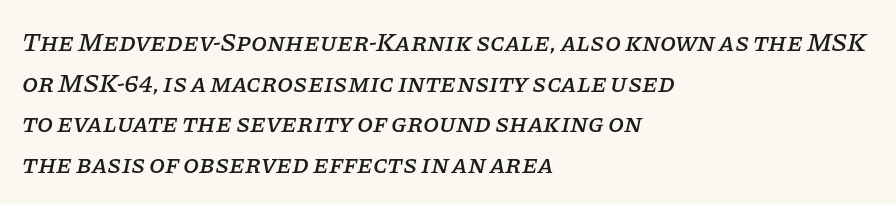
{"italic": "yes", "lean": "right", "slant_degrees": 11, "underline": "no", "align": "left", "line_spacing": "normal", "line_spacing_ratio": 1.56, "letter_spacing": "normal", "letter_spacing_em": 0.0, "glyph_px": 26}
